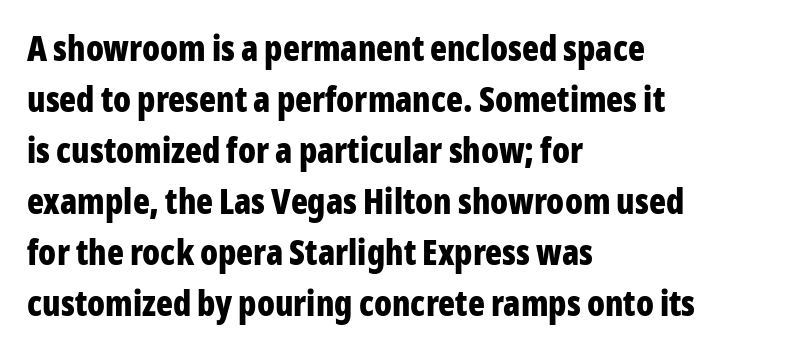
A typesetter would call this proportional, since set widths differ per character. The designer went with a sans here, leaving each stem footless. Line beginnings align vertically; line endings do not. Clear beneath every line of the passage.
